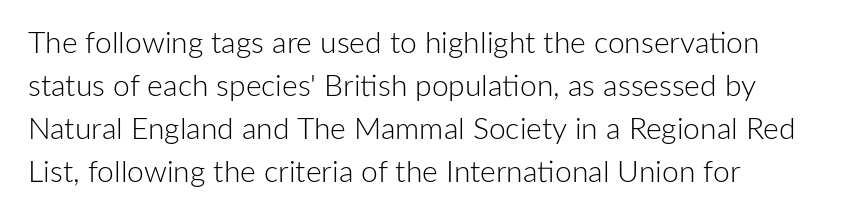
{"serif": "no", "italic": "no", "bold": "no", "weight": "light", "width": "normal", "stroke_contrast": "low", "x_height": "medium", "monospaced": "no", "underline": "no", "align": "left", "line_spacing": "normal", "line_spacing_ratio": 1.43, "letter_spacing": "normal", "letter_spacing_em": 0.0, "glyph_px": 30}
